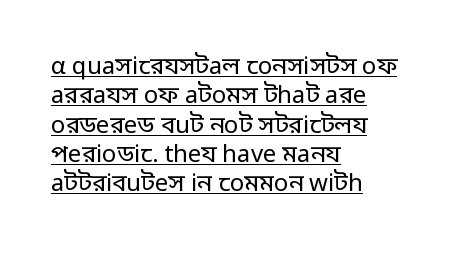
Weight: in the light-to-regular range. The letters sit at their default tracking, neither squeezed nor spread. The face used here appears with an underline applied. Posture: vertical.
